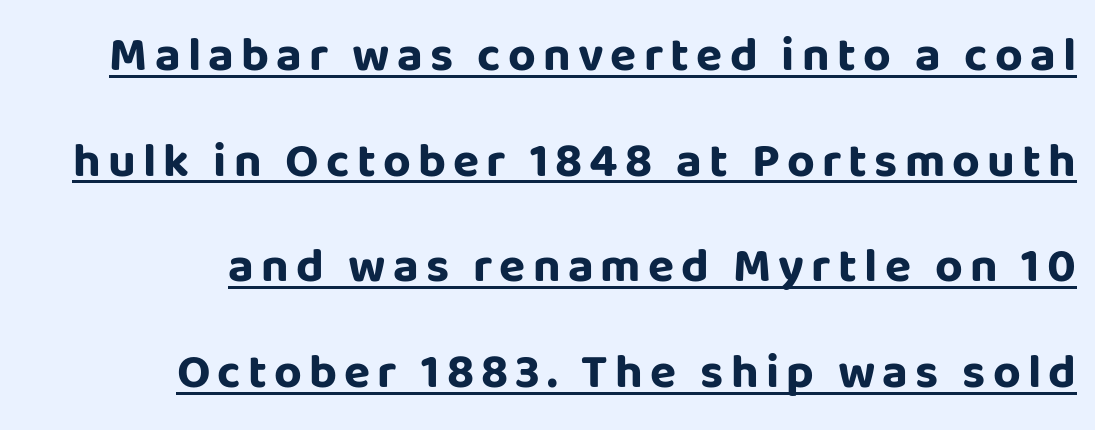
The image shows 48 px bold sans-serif type, upright; set loose line spacing (2.2x), underlined; low stroke contrast and a large x-height.
